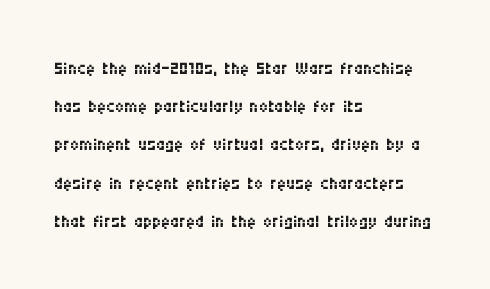
The image shows 25 px text type, upright; set left-aligned, normal line spacing (1.53x), normal letter spacing, not underlined.
